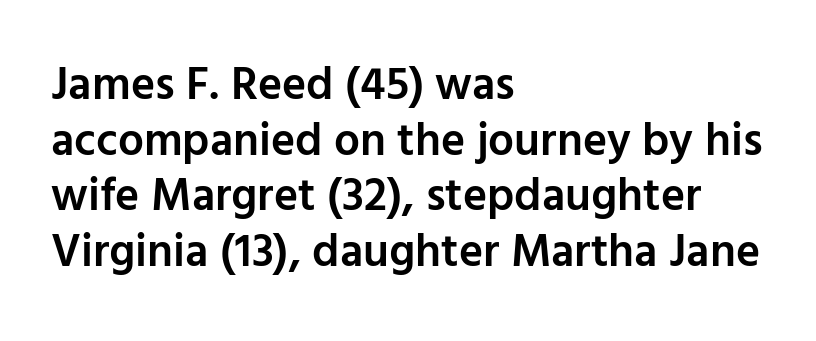
Stems and bowls a touch heavier than normal — semibold. This rendering uses left alignment, leaving the right contour irregular. Words appear dense and cohesive because spacing is normal. I'd call this a sans setting — the letters go barefoot.
